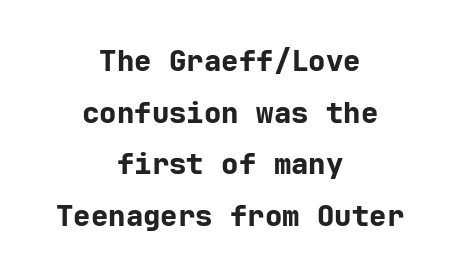
{"serif": "no", "italic": "no", "bold": "yes", "weight": "bold", "width": "normal", "stroke_contrast": "low", "x_height": "medium", "underline": "no", "align": "center", "line_spacing_ratio": 1.78, "letter_spacing": "normal", "letter_spacing_em": 0.0, "glyph_px": 29}
